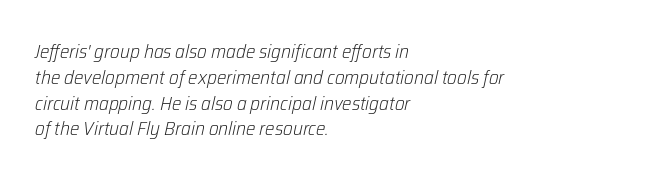
Q: Is the text bold? A: No.
Q: Is the text italic (slanted)? A: Yes, it leans right by about 12 degrees.
Q: Is the text underlined? A: No.
Q: How is the paragraph aligned? A: Left-aligned.
Q: Is the spacing between letters normal or unusually wide? A: Normal.
Q: Is the spacing between lines tight, normal or loose? A: Normal.
